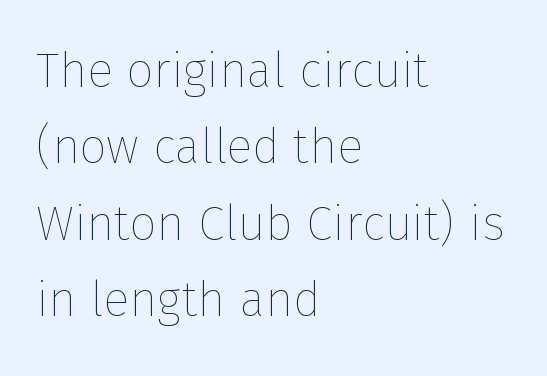
Q: Is the text bold? A: No.
Q: Is the text italic (slanted)? A: No, it is upright.
Q: Is the text underlined? A: No.
Q: How is the paragraph aligned? A: Left-aligned.
Q: Is the spacing between letters normal or unusually wide? A: Normal.
Q: Is the spacing between lines tight, normal or loose? A: Normal.
Q: Width (condensed, normal, or wide)? A: Normal.
Q: Stroke contrast? A: Low.
Q: x-height? A: Medium.
Q: Monospaced? A: No.
